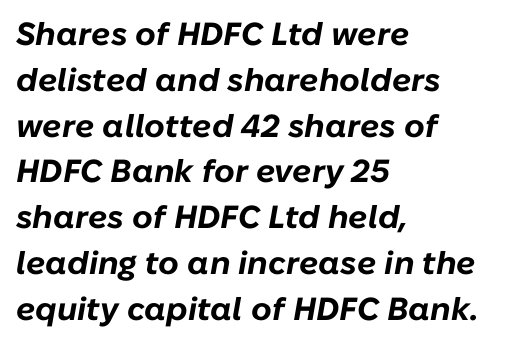
Q: Is the text bold? A: Yes.
Q: Is the text italic (slanted)? A: Yes, it leans right by about 10 degrees.
Q: Is the text underlined? A: No.
Q: How is the paragraph aligned? A: Left-aligned.
Q: Is the spacing between letters normal or unusually wide? A: Normal.
Q: Is the spacing between lines tight, normal or loose? A: Normal.
Q: Width (condensed, normal, or wide)? A: Normal.
Q: Stroke contrast? A: Low.
Q: x-height? A: Medium.
Q: Monospaced? A: No.
